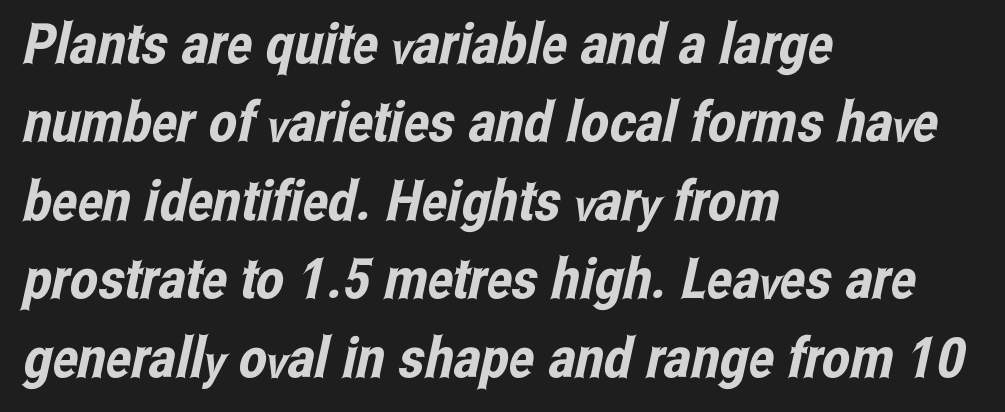
Rows of type keep a routine distance in the vertical direction. Each letter keeps its own natural width here, so spacing adapts to shape. Observe the ordinary spacing: letters are neighbours, not strangers. Just letters on the line, the space beneath them empty.
